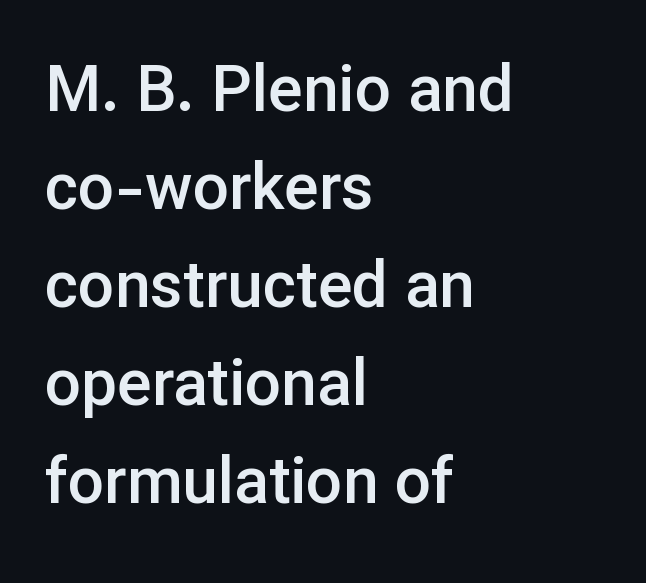
{"serif": "no", "italic": "no", "bold": "semi", "weight": "semibold", "width": "normal", "stroke_contrast": "low", "x_height": "medium", "monospaced": "no", "underline": "no", "align": "left", "line_spacing": "normal", "line_spacing_ratio": 1.53, "letter_spacing": "normal", "letter_spacing_em": 0.0, "glyph_px": 64}
